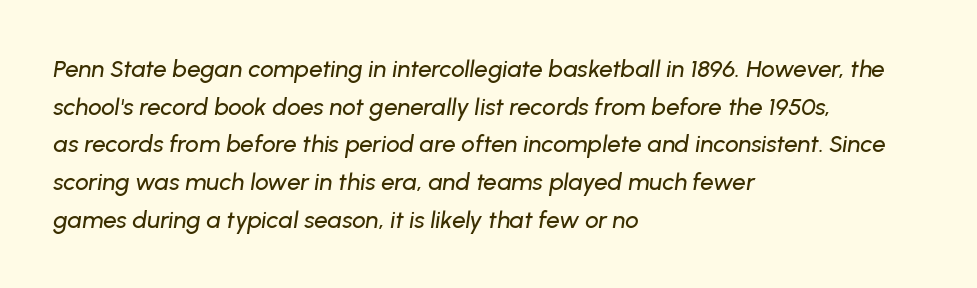
Q: Is the text italic (slanted)? A: Yes, it leans right by about 8 degrees.
Q: Is the text underlined? A: No.
Q: How is the paragraph aligned? A: Left-aligned.
Q: Is the spacing between letters normal or unusually wide? A: Normal.
Q: Is the spacing between lines tight, normal or loose? A: Normal.
